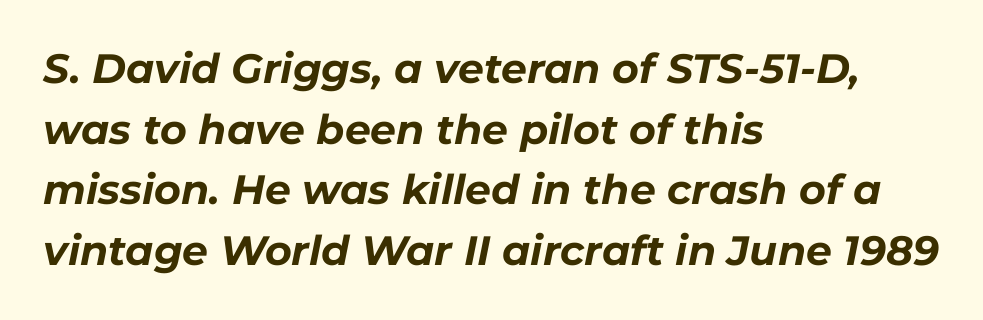
The lines in this sample share a left origin and differ only in where they stop. The foot of each line stays bare and open. The whole block is typeset with a tilt. This is heavy type, rendered in bold.
